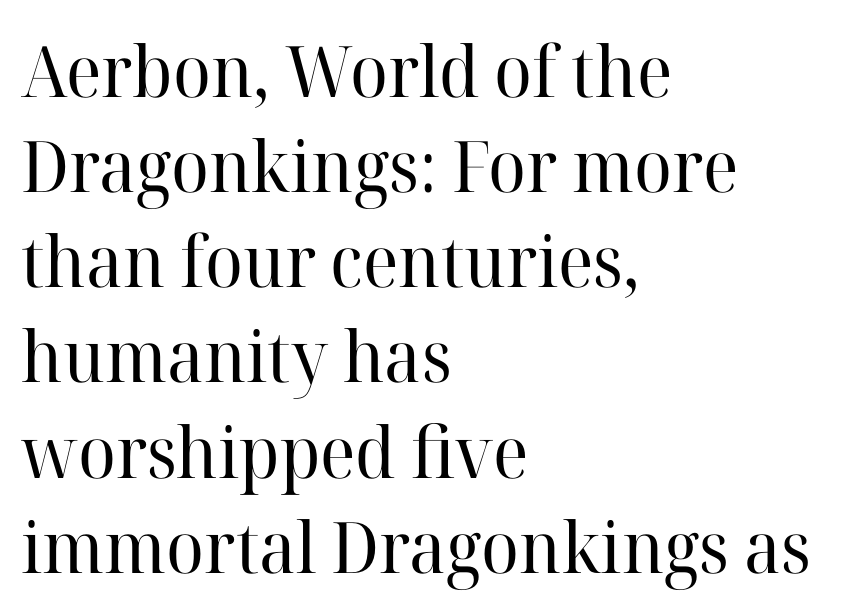
{"serif": "yes", "italic": "no", "bold": "no", "weight": "regular", "width": "normal", "stroke_contrast": "high", "x_height": "medium", "monospaced": "no", "underline": "no", "align": "left", "line_spacing": "normal", "line_spacing_ratio": 1.34, "letter_spacing": "normal", "letter_spacing_em": 0.0, "glyph_px": 71}
